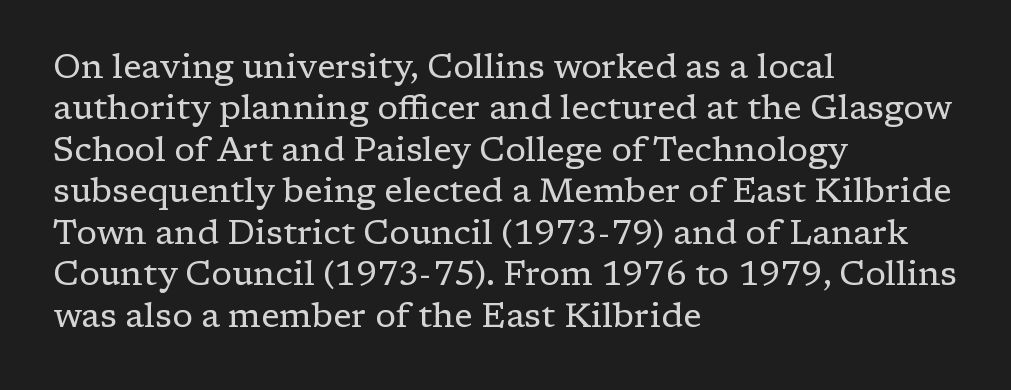
The image shows 34 px regular-weight serif type, upright; set left-aligned, line spacing 1.22x, normal letter spacing, not underlined; low stroke contrast and a medium x-height.
